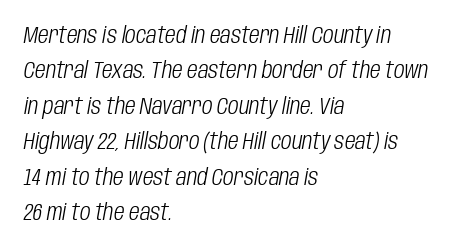
Q: Is the text bold? A: No.
Q: Is the text italic (slanted)? A: Yes, it leans right by about 10 degrees.
Q: Is the text underlined? A: No.
Q: How is the paragraph aligned? A: Left-aligned.
Q: Is the spacing between letters normal or unusually wide? A: Normal.
Q: Is the spacing between lines tight, normal or loose? A: Normal.
